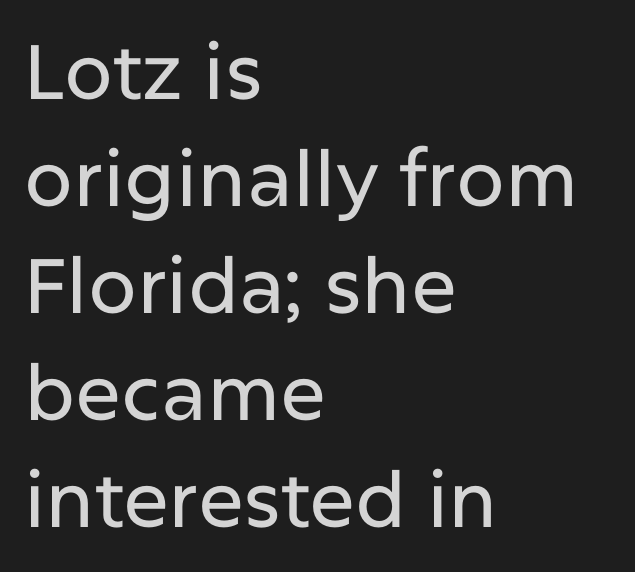
This rendering employs a face without finishing strokes, i.e., a sans-serif. The lines in this sample share a left origin and differ only in where they stop. The font's upright variant was chosen for this text. Descenders are the only things crossing below the line. Varying glyph widths throughout — classic text-font behaviour. Nothing unusual about the tracking: characters are spaced as the font intends.
